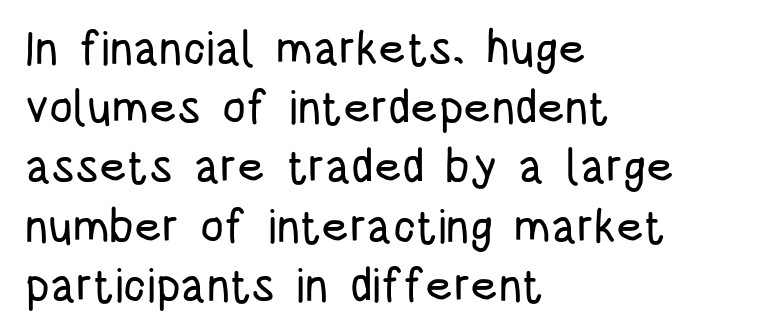
{"serif": "no", "italic": "no", "width": "condensed", "stroke_contrast": "low", "x_height": "large", "monospaced": "no", "underline": "no", "align": "left", "line_spacing": "normal", "line_spacing_ratio": 1.26, "letter_spacing": "normal", "letter_spacing_em": 0.0, "glyph_px": 47}
